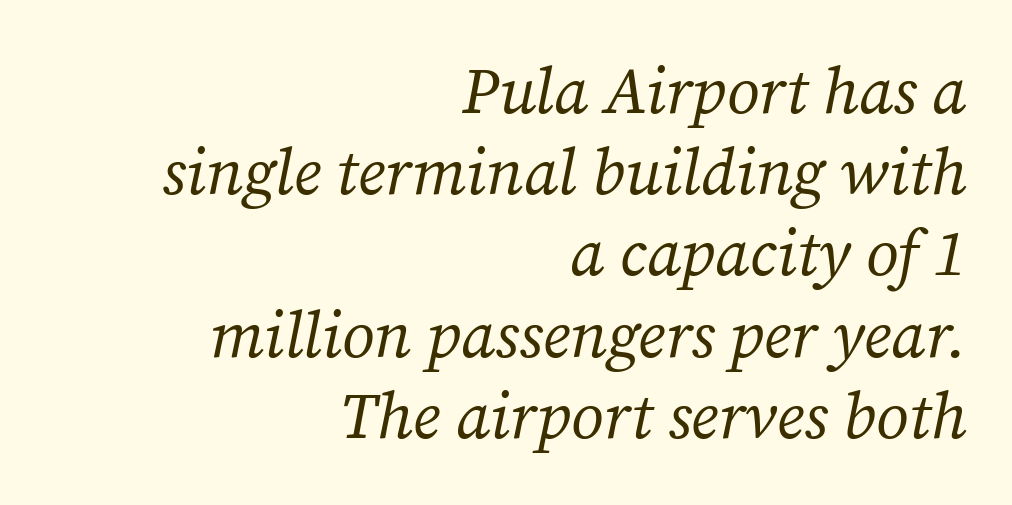
Q: Is the text bold? A: No.
Q: Is the text italic (slanted)? A: Yes, it leans right by about 12 degrees.
Q: Is the typeface a serif or a sans-serif typeface? A: Serif.
Q: Is the text underlined? A: No.
Q: How is the paragraph aligned? A: Right-aligned.
Q: Is the spacing between letters normal or unusually wide? A: Normal.
Q: Is the spacing between lines tight, normal or loose? A: Normal.
Q: Width (condensed, normal, or wide)? A: Normal.
Q: Stroke contrast? A: Medium.
Q: x-height? A: Medium.
Q: Monospaced? A: No.
